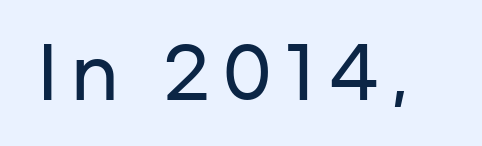
Rendered with straight, roman letterforms. Descender tails drop into unmarked territory. The rendering uses natural spacing where letterforms have individual widths. What kind of face is this? One without serifs — a sans.
